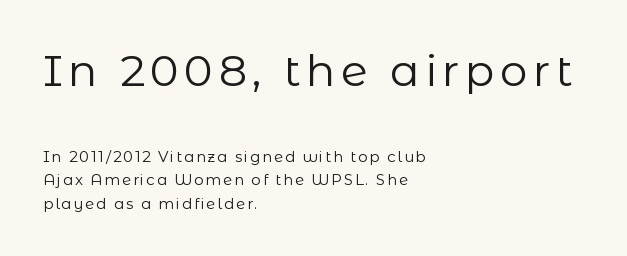
{"serif": "no", "italic": "no", "bold": "no", "weight": "regular", "width": "normal", "stroke_contrast": "low", "x_height": "medium", "monospaced": "no", "underline": "no", "align": "left", "line_spacing": "normal", "line_spacing_ratio": 1.56, "larger_block": "first", "size_ratio": 2.93, "glyph_px": 44}
